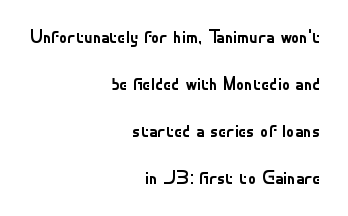
The image shows 20 px text type, upright; set right-aligned, loose line spacing (2.35x), normal letter spacing, not underlined.
